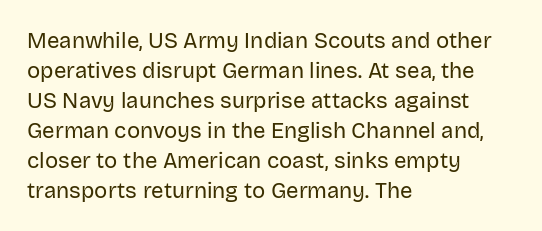
Reading down the column, the eye jumps a familiar distance to each next line. Left-aligned paragraph, ragged on the right. Check under the words: just untouched page. Nope, not italic — everything's standing straight.
